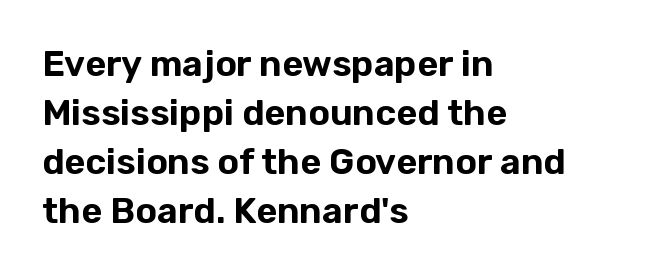
The image shows 36 px sans-serif type, upright; set left-aligned, normal line spacing (1.36x), normal letter spacing, not underlined; low stroke contrast and a medium x-height.
